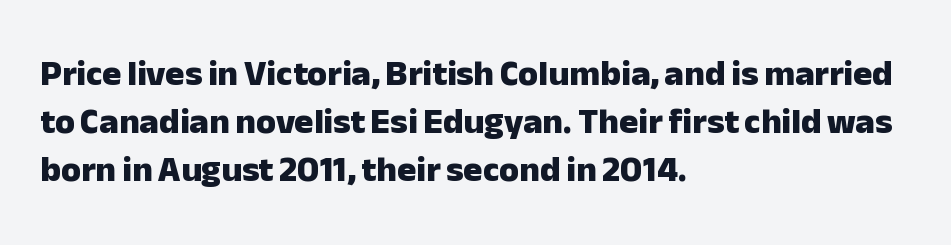
These lines are rendered in a variable-pitch font. The line-height multiplier appears to be the usual default. Does the lettering tilt? It doesn't — this is upright. Here the glyphs are tracked normally, forming tight word shapes. Type without underlining.
